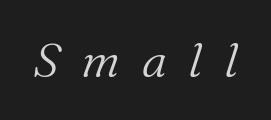
{"serif": "yes", "italic": "yes", "lean": "right", "slant_degrees": 16, "bold": "no", "weight": "light", "width": "normal", "stroke_contrast": "medium", "x_height": "medium", "monospaced": "no", "underline": "no", "letter_spacing": "wide", "letter_spacing_em": 0.45, "glyph_px": 48}
